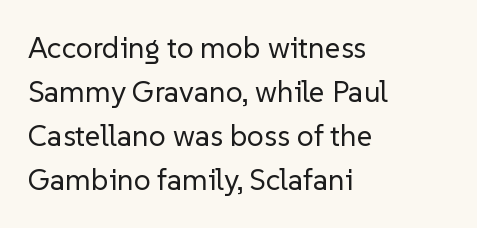
The cut favours lightness, reaching ordinary text weight at its darkest. These lines are rendered in a variable-pitch font. Short note: letters normally spaced. The area under the type is left untouched. The font family rendered here belongs to the sans-serif group.
